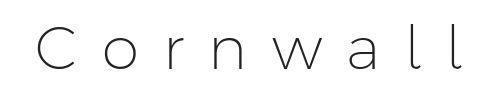
{"serif": "no", "italic": "no", "bold": "no", "weight": "light", "width": "normal", "stroke_contrast": "low", "x_height": "medium", "monospaced": "no", "underline": "no", "letter_spacing": "wide", "letter_spacing_em": 0.41, "glyph_px": 60}
